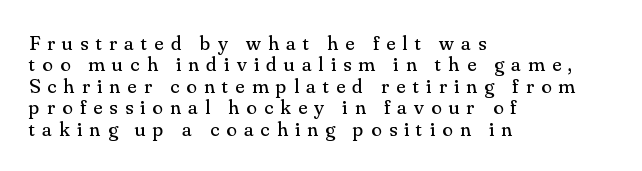
{"italic": "no", "bold": "no", "underline": "no", "align": "left", "line_spacing": "tight", "line_spacing_ratio": 1.02, "letter_spacing": "wide", "letter_spacing_em": 0.35, "glyph_px": 21}
